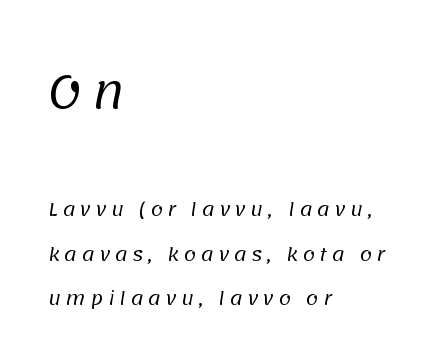
Q: Is the text bold? A: No.
Q: Is the typeface a serif or a sans-serif typeface? A: Sans-serif.
Q: Is the text underlined? A: No.
Q: How is the paragraph aligned? A: Left-aligned.
Q: Is the spacing between letters normal or unusually wide? A: Unusually wide.
Q: Is the spacing between lines tight, normal or loose? A: Loose.
Q: Which block of text is set in a larger size, the first (top) or the second (bottom)? A: The first (top) one.
Q: Width (condensed, normal, or wide)? A: Normal.
Q: Stroke contrast? A: Low.
Q: x-height? A: Large.
Q: Monospaced? A: No.
